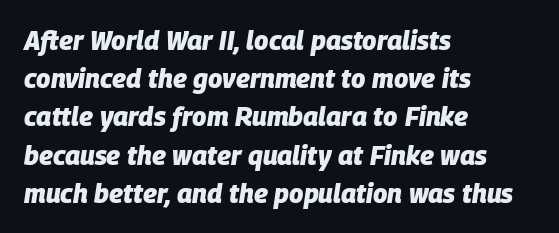
Q: Is the text bold? A: Yes.
Q: Is the text italic (slanted)? A: Yes, it leans right by about 9 degrees.
Q: Is the text underlined? A: No.
Q: How is the paragraph aligned? A: Left-aligned.
Q: Is the spacing between letters normal or unusually wide? A: Normal.
Q: Is the spacing between lines tight, normal or loose? A: Normal.
